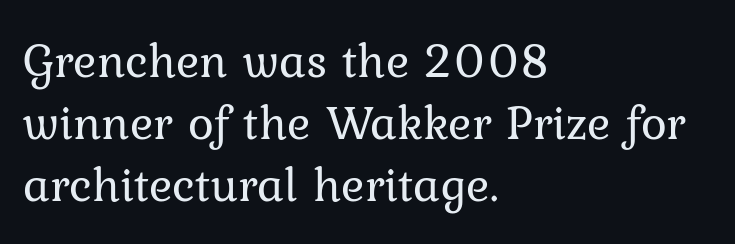
Bare-footed words on every line. Vertically, the passage feels balanced, rows spaced as you'd expect. The face used here is proportionally spaced, like ordinary book or web type. The face used here is rendered with its standard letterfit. Caption: multi-line text, flush left, ragged right. This sample uses a serif face.
